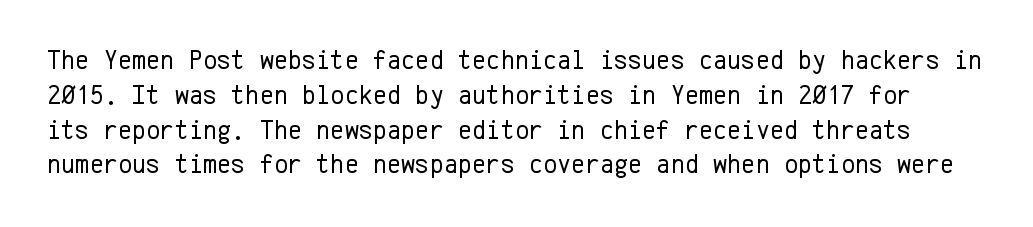
{"italic": "no", "bold": "no", "underline": "no", "line_spacing": "normal", "line_spacing_ratio": 1.29, "letter_spacing": "normal", "letter_spacing_em": 0.0, "glyph_px": 27}
